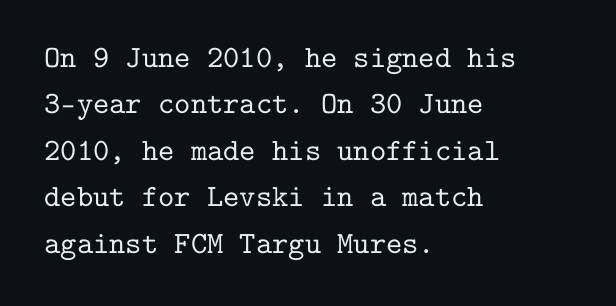
Notice how the stems are strictly vertical — no italics here. A typesetter would call this leading conventional body-copy spacing. Teacher's note: observe the even left margin — that is flush-left alignment. The words here are not underlined. In terms of letterform style, serifs are clearly present.
